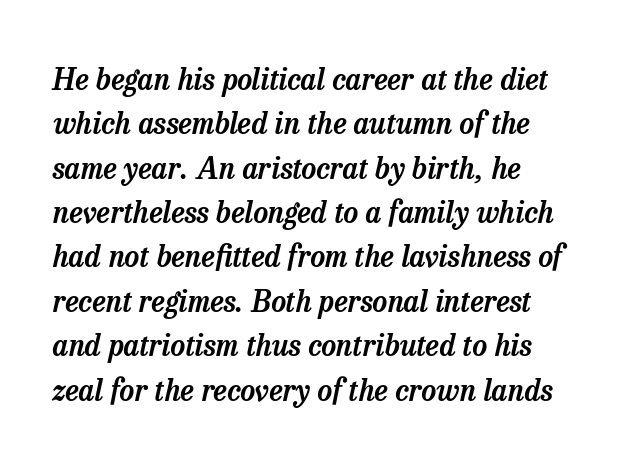
Bare-footed words on every line. The text block is weighted toward the left margin, trailing off unevenly rightward. The axis of the letterforms is tilted away from vertical. What stands out about the letter spacing? Nothing — it is the standard amount. The passage shown stacks its lines at a standard gap.
